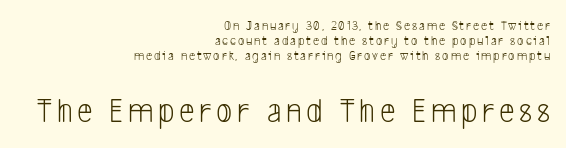
The image shows 35 px light, condensed sans-serif type; set right-aligned, tight line spacing (1.07x), not underlined; the second (bottom) block is 2.5x larger; low stroke contrast and a medium x-height.
